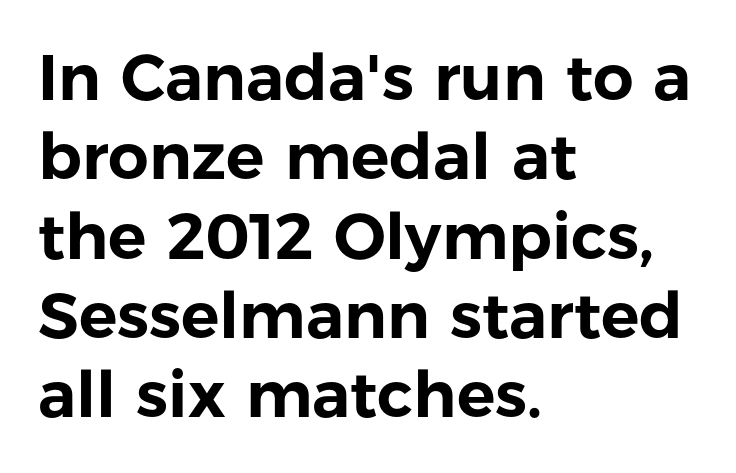
The image shows 64 px sans-serif type, upright; set left-aligned, line spacing 1.24x, normal letter spacing, not underlined; low stroke contrast and a medium x-height.
